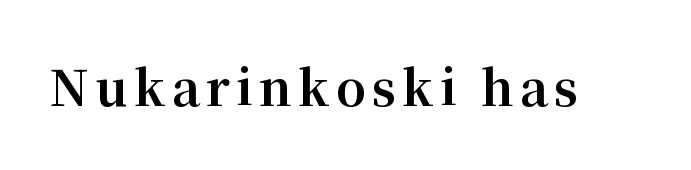
Q: Is the text bold? A: Yes.
Q: Is the text italic (slanted)? A: No, it is upright.
Q: Is the typeface a serif or a sans-serif typeface? A: Serif.
Q: Is the text underlined? A: No.
Q: Width (condensed, normal, or wide)? A: Normal.
Q: Stroke contrast? A: Medium.
Q: x-height? A: Medium.
Q: Monospaced? A: No.
